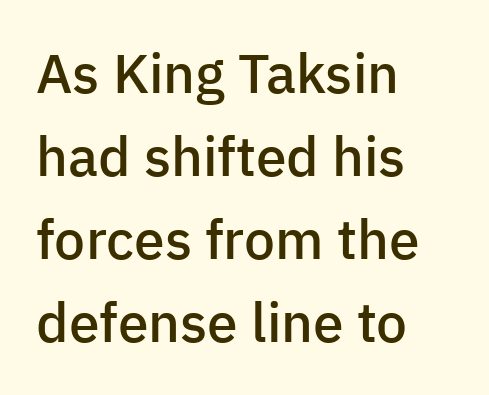
The image shows 55 px semibold sans-serif type, upright; set left-aligned, normal line spacing (1.51x), normal letter spacing, not underlined; low stroke contrast and a medium x-height.
